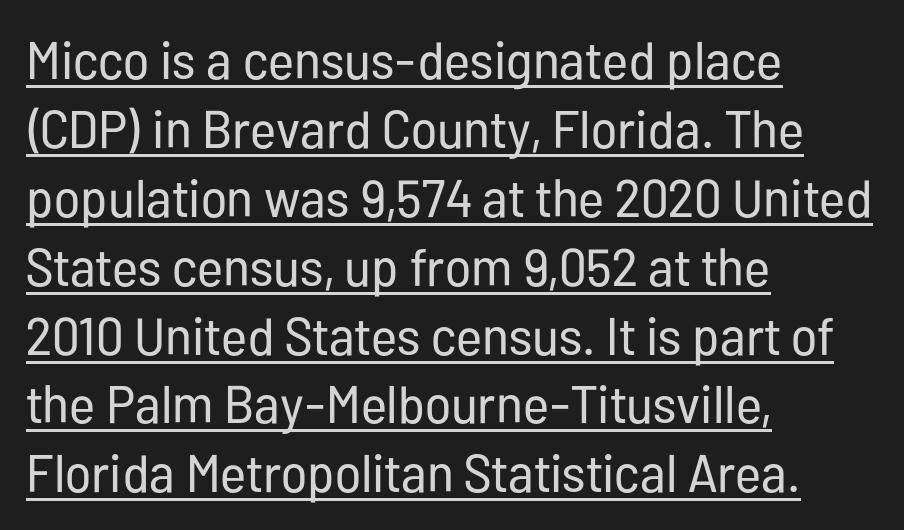
Q: Is the text bold? A: No.
Q: Is the text italic (slanted)? A: No, it is upright.
Q: Is the typeface a serif or a sans-serif typeface? A: Sans-serif.
Q: Is the text underlined? A: Yes.
Q: How is the paragraph aligned? A: Left-aligned.
Q: Is the spacing between letters normal or unusually wide? A: Normal.
Q: Is the spacing between lines tight, normal or loose? A: Normal.
Q: Width (condensed, normal, or wide)? A: Condensed.
Q: Stroke contrast? A: Low.
Q: x-height? A: Medium.
Q: Monospaced? A: No.
